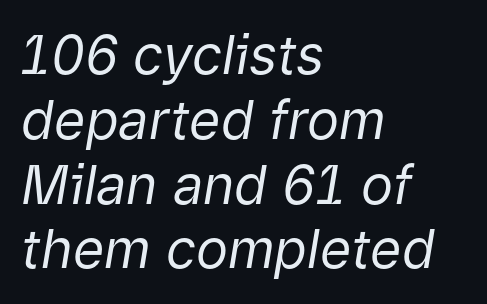
Q: Is the text bold? A: No.
Q: Is the text italic (slanted)? A: Yes, it leans right by about 9 degrees.
Q: Is the text underlined? A: No.
Q: How is the paragraph aligned? A: Left-aligned.
Q: Is the spacing between letters normal or unusually wide? A: Normal.
Q: Width (condensed, normal, or wide)? A: Normal.
Q: Stroke contrast? A: Low.
Q: x-height? A: Medium.
Q: Monospaced? A: No.
